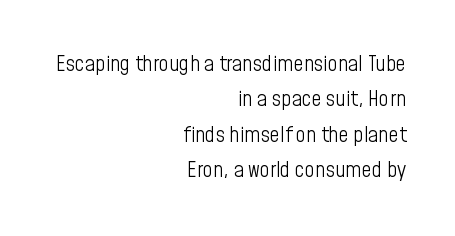
Q: Is the text bold? A: No.
Q: Is the text italic (slanted)? A: No, it is upright.
Q: Is the text underlined? A: No.
Q: How is the paragraph aligned? A: Right-aligned.
Q: Is the spacing between letters normal or unusually wide? A: Normal.
Q: Is the spacing between lines tight, normal or loose? A: Normal.
